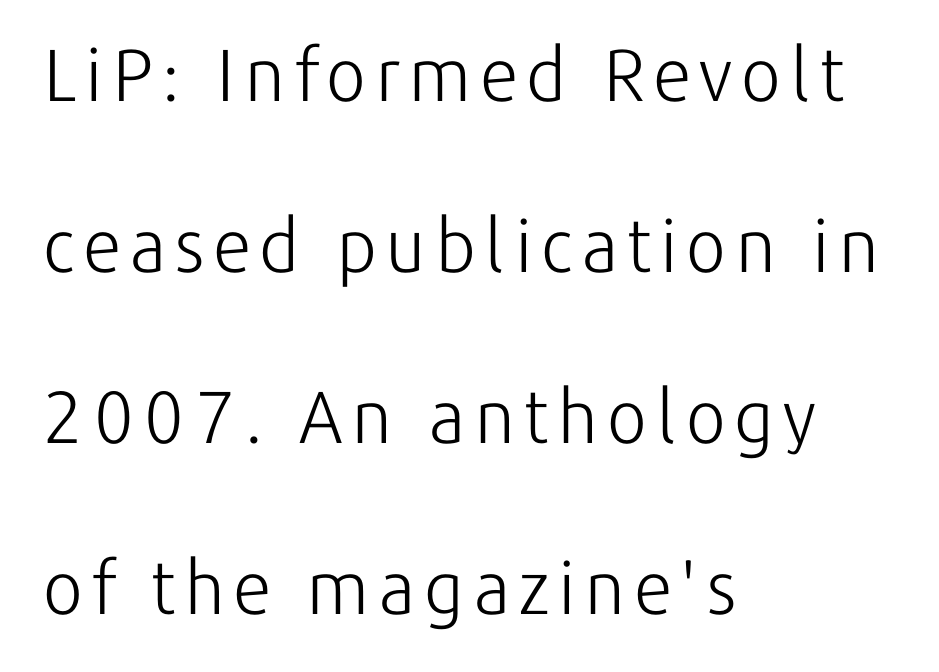
Q: Is the text bold? A: No.
Q: Is the text italic (slanted)? A: No, it is upright.
Q: Is the typeface a serif or a sans-serif typeface? A: Sans-serif.
Q: Is the text underlined? A: No.
Q: How is the paragraph aligned? A: Left-aligned.
Q: Is the spacing between lines tight, normal or loose? A: Loose.
Q: Width (condensed, normal, or wide)? A: Normal.
Q: Stroke contrast? A: Low.
Q: x-height? A: Medium.
Q: Monospaced? A: No.
